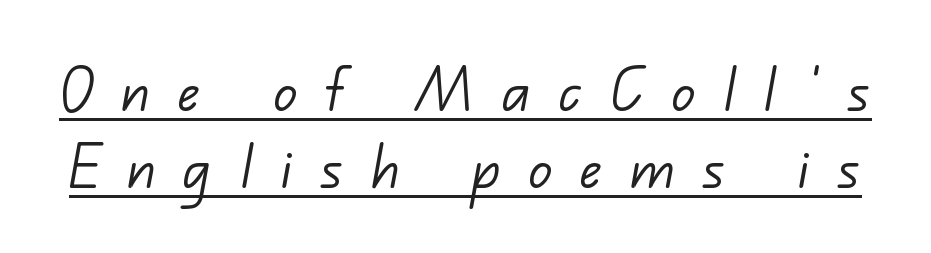
In terms of letterspacing, this is a distinctly airy, spread setting. Every word sits above its own underline. Each new line begins almost immediately beneath the previous one. Character widths vary here, with narrow letters taking less room than wide ones.
